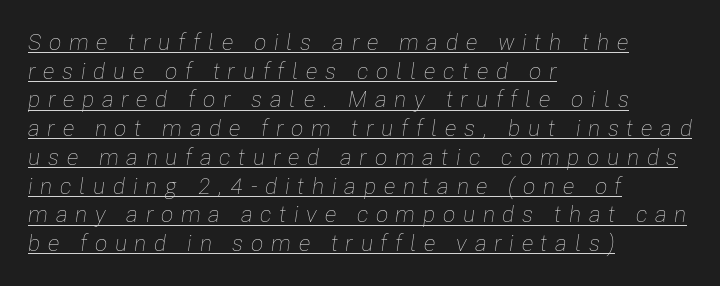
The passage shown has open, widely tracked lettering throughout. Reading down the column, the eye jumps a familiar distance to each next line. Weight: in the light-to-regular range. Decoration check: the copy is underlined. Short and long lines alike share a common starting point at left.
